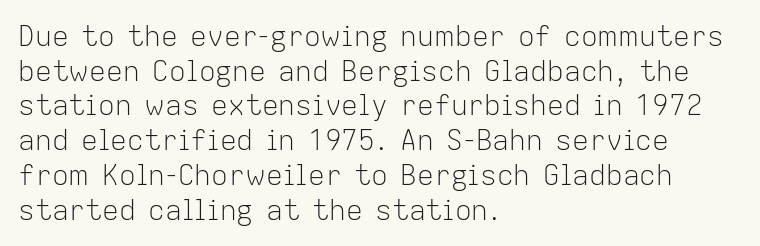
The image shows 28 px light sans-serif type, upright; set left-aligned, line spacing 1.24x, normal letter spacing, not underlined; low stroke contrast and a medium x-height.
